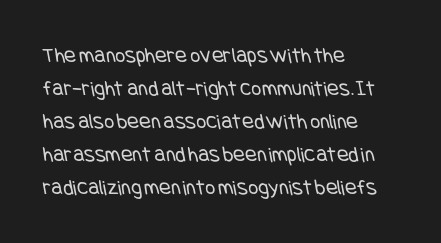
{"bold": "no", "underline": "no", "align": "left", "line_spacing": "normal", "line_spacing_ratio": 1.5, "letter_spacing": "normal", "letter_spacing_em": 0.0, "glyph_px": 22}
